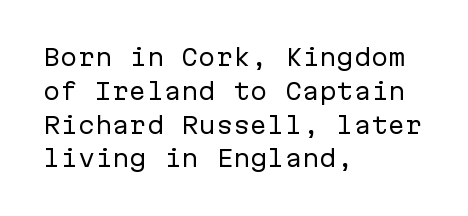
The image shows 23 px text type, upright; set left-aligned, normal line spacing (1.47x), normal letter spacing, not underlined.
